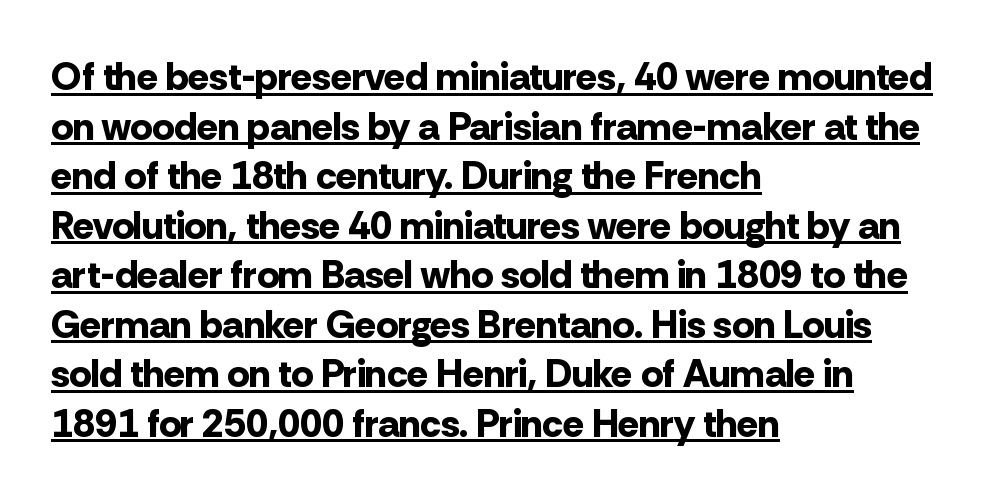
The glyphs have the mass of a bold cut. Think of a printed novel: that variable character pitch is what you see here. The rendering anchors every line to the left-hand side. Regarding serifs, this sample does without them. The tracking reads as untouched default to a designer's eye. Posture: vertical.
